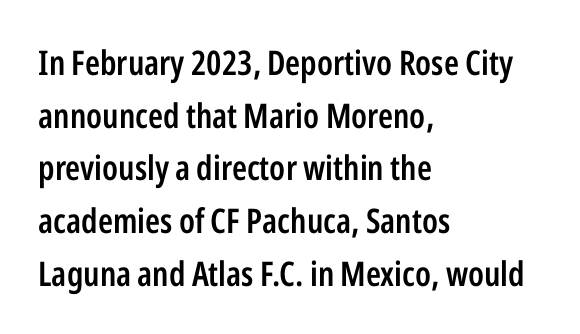
Q: Is the text bold? A: Semi-bold.
Q: Is the text italic (slanted)? A: No, it is upright.
Q: Is the typeface a serif or a sans-serif typeface? A: Sans-serif.
Q: Is the text underlined? A: No.
Q: How is the paragraph aligned? A: Left-aligned.
Q: Is the spacing between letters normal or unusually wide? A: Normal.
Q: Is the spacing between lines tight, normal or loose? A: Normal.
Q: Width (condensed, normal, or wide)? A: Condensed.
Q: Stroke contrast? A: Low.
Q: x-height? A: Medium.
Q: Monospaced? A: No.
